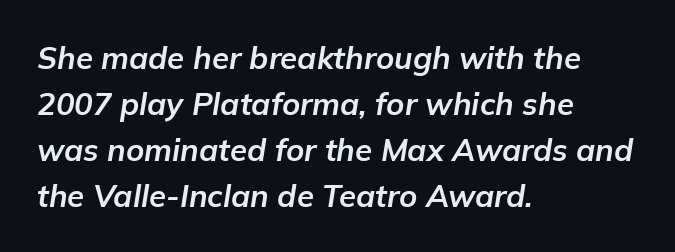
Q: Is the text bold? A: Yes.
Q: Is the text italic (slanted)? A: Yes, it leans right by about 9 degrees.
Q: Is the text underlined? A: No.
Q: How is the paragraph aligned? A: Left-aligned.
Q: Is the spacing between letters normal or unusually wide? A: Normal.
Q: Is the spacing between lines tight, normal or loose? A: Normal.
Q: Width (condensed, normal, or wide)? A: Normal.
Q: Stroke contrast? A: Low.
Q: x-height? A: Medium.
Q: Monospaced? A: No.
